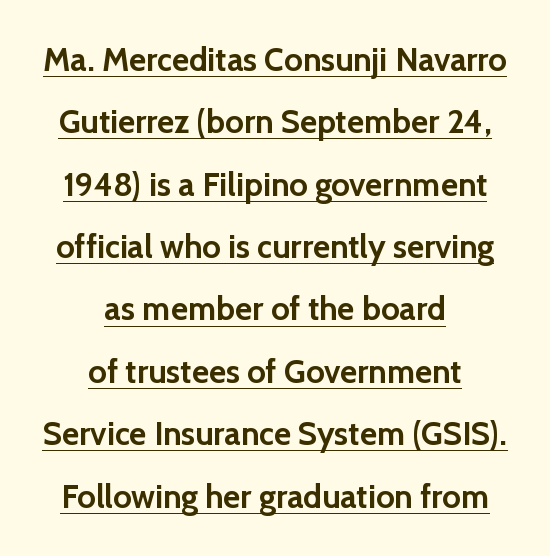
The setting favours the middle, as headings and verse often do. The type family on display is of the sans-serif kind. Compared with an ordinary text face, these strokes are far heavier — a full bold. The rendering uses the underline text-decoration.
